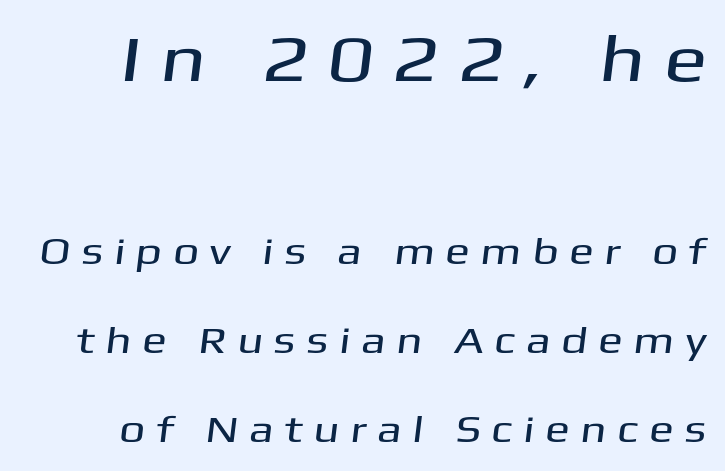
The image shows 65 px wide sans-serif type; set loose line spacing (2.41x), unusually wide letter spacing (+0.28 em), not underlined; the first (top) block is 1.76x larger; medium stroke contrast and a medium x-height.
